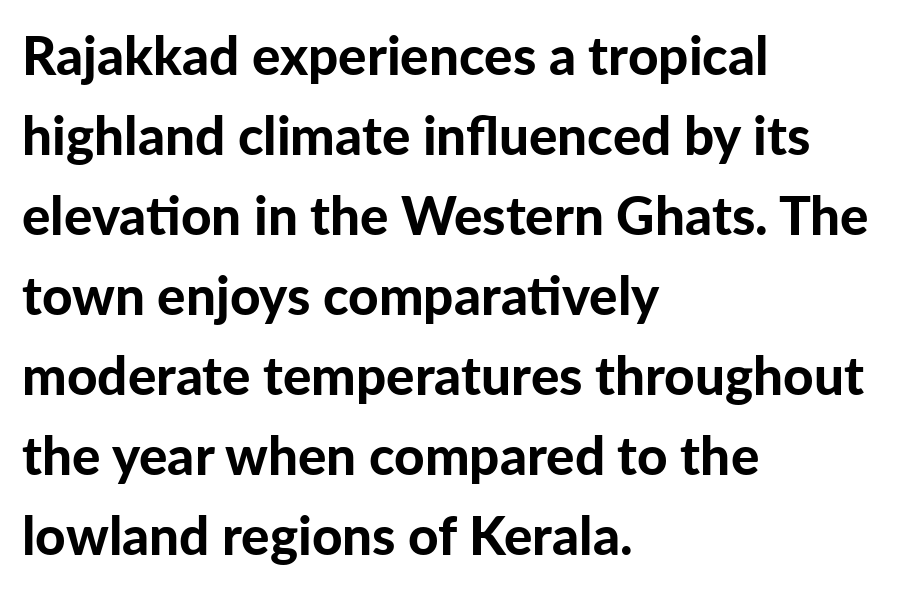
A typesetter would call this proportional, since set widths differ per character. This is heavy type, rendered in bold. These lines keep a tight, regular rhythm from letter to letter. The gap between lines stays unmarked. Reading down the column, the eye jumps a familiar distance to each next line.
